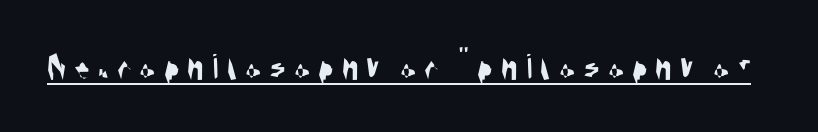
Q: Is the typeface a serif or a sans-serif typeface? A: Sans-serif.
Q: Is the text underlined? A: Yes.
Q: Is the spacing between letters normal or unusually wide? A: Unusually wide.
Q: Width (condensed, normal, or wide)? A: Condensed.
Q: Stroke contrast? A: Medium.
Q: x-height? A: Large.
Q: Monospaced? A: No.
